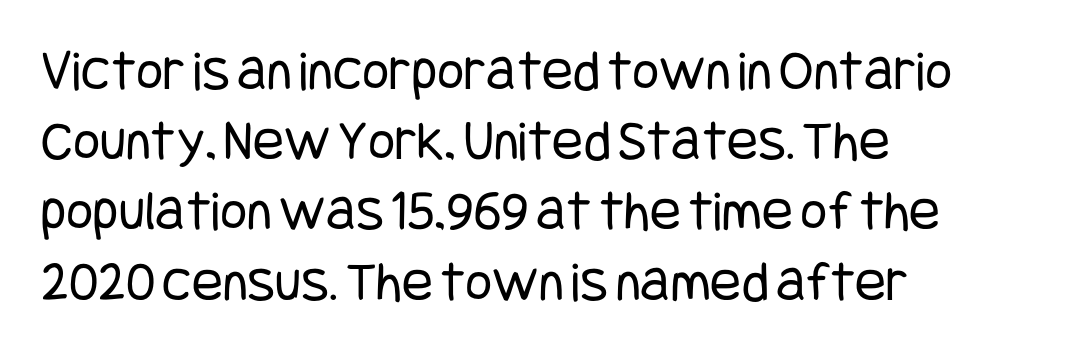
Q: Is the text bold? A: No.
Q: Is the text italic (slanted)? A: No, it is upright.
Q: Is the typeface a serif or a sans-serif typeface? A: Sans-serif.
Q: Is the text underlined? A: No.
Q: How is the paragraph aligned? A: Left-aligned.
Q: Is the spacing between letters normal or unusually wide? A: Normal.
Q: Width (condensed, normal, or wide)? A: Condensed.
Q: Stroke contrast? A: Low.
Q: x-height? A: Large.
